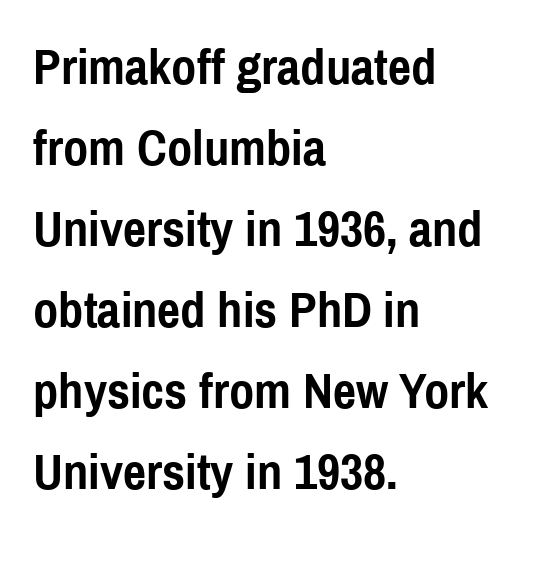
Q: Is the text bold? A: Yes.
Q: Is the text italic (slanted)? A: No, it is upright.
Q: Is the typeface a serif or a sans-serif typeface? A: Sans-serif.
Q: Is the text underlined? A: No.
Q: How is the paragraph aligned? A: Left-aligned.
Q: Is the spacing between letters normal or unusually wide? A: Normal.
Q: Is the spacing between lines tight, normal or loose? A: Normal.
Q: Width (condensed, normal, or wide)? A: Condensed.
Q: x-height? A: Medium.
Q: Monospaced? A: No.
